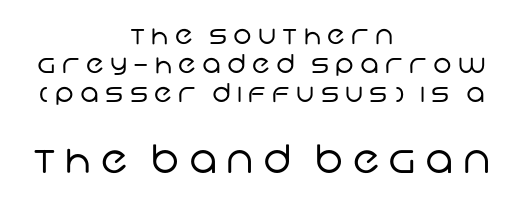
Heaviness? Minimal to ordinary, like unemphasized prose. Observe the wide spacing: letters keep a clear distance from each other. Block two is the big one; block one sits smaller above it. A sans-serif font was chosen for this passage. The space directly below the letters is spotless.
